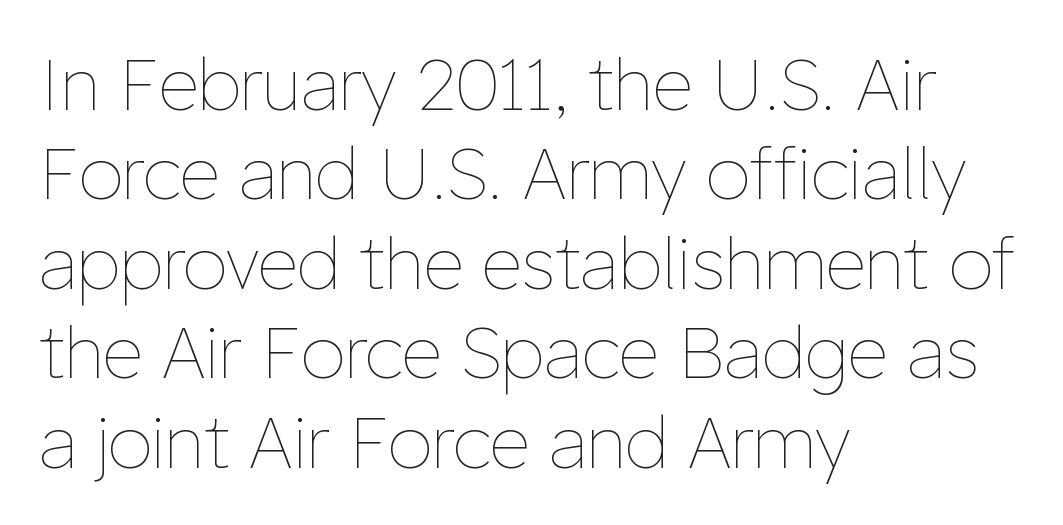
Q: Is the text bold? A: No.
Q: Is the text italic (slanted)? A: No, it is upright.
Q: Is the text underlined? A: No.
Q: How is the paragraph aligned? A: Left-aligned.
Q: Is the spacing between letters normal or unusually wide? A: Normal.
Q: Is the spacing between lines tight, normal or loose? A: Normal.
Q: Width (condensed, normal, or wide)? A: Normal.
Q: Stroke contrast? A: Low.
Q: x-height? A: Medium.
Q: Monospaced? A: No.
